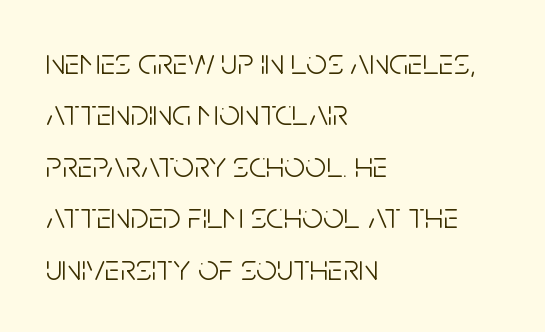
{"serif": "no", "italic": "no", "bold": "no", "weight": "light", "width": "condensed", "stroke_contrast": "low", "x_height": "large", "monospaced": "no", "underline": "no", "align": "left", "line_spacing": "normal", "line_spacing_ratio": 1.39, "letter_spacing": "normal", "letter_spacing_em": 0.0, "glyph_px": 37}
